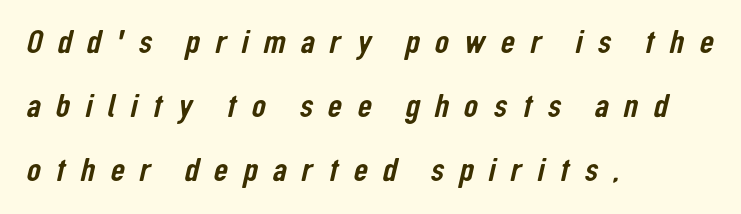
{"serif": "no", "width": "condensed", "stroke_contrast": "low", "x_height": "medium", "monospaced": "no", "underline": "no", "align": "left", "line_spacing_ratio": 1.83, "letter_spacing": "wide", "letter_spacing_em": 0.43, "glyph_px": 35}
